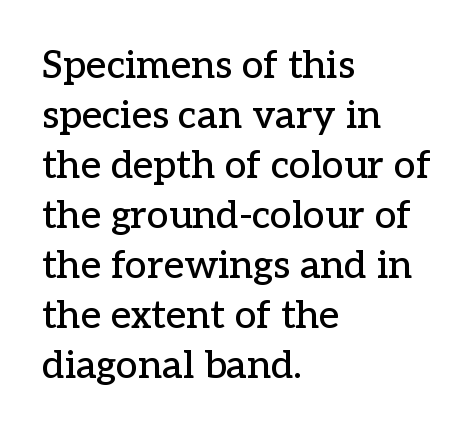
Underlining? Definitely not there. The passage shown is typed in a proportional face where columns would drift. Observe the ordinary spacing: letters are neighbours, not strangers. Does the leading feel generous? No, just average. A serif font was chosen for this passage. All the whitespace from short lines collects on the right.
